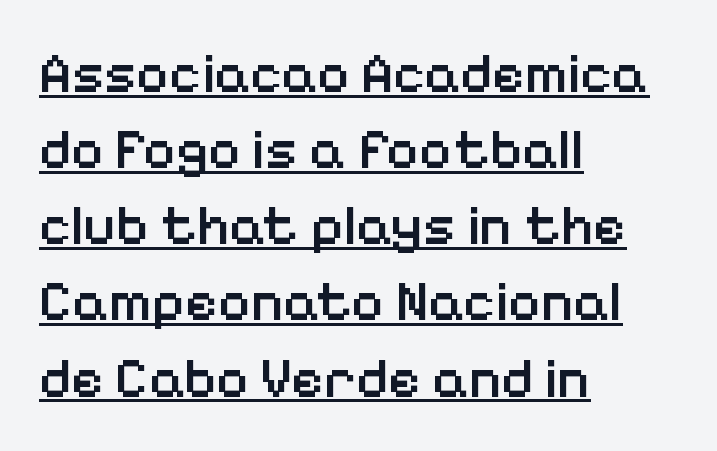
Q: Is the text bold? A: Semi-bold.
Q: Is the text italic (slanted)? A: No, it is upright.
Q: Is the typeface a serif or a sans-serif typeface? A: Sans-serif.
Q: Is the text underlined? A: Yes.
Q: How is the paragraph aligned? A: Left-aligned.
Q: Is the spacing between letters normal or unusually wide? A: Normal.
Q: Is the spacing between lines tight, normal or loose? A: Normal.
Q: Width (condensed, normal, or wide)? A: Normal.
Q: Stroke contrast? A: Low.
Q: x-height? A: Medium.
Q: Monospaced? A: No.
